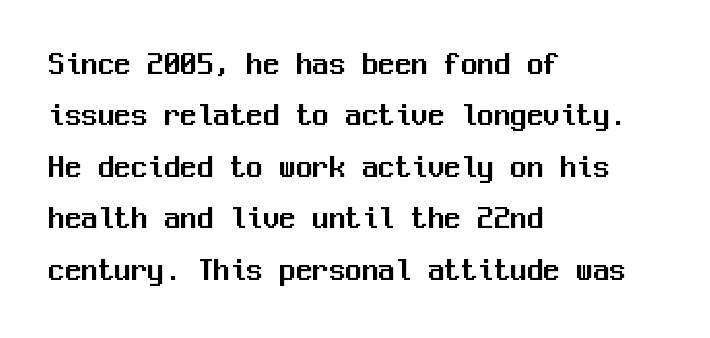
Posture: vertical. Alignment: flush left. Whoever set this chose a conventional vertical rhythm. Quick note: underline off. This sample has the even, mechanical cadence of fixed-width lettering.
